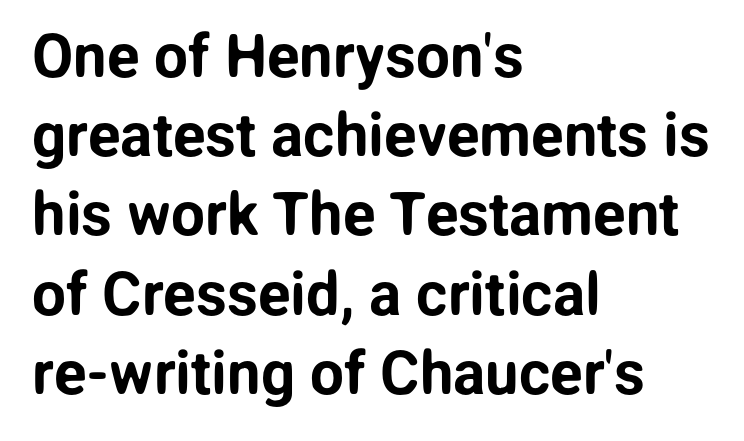
{"serif": "no", "italic": "no", "width": "normal", "stroke_contrast": "low", "x_height": "medium", "monospaced": "no", "underline": "no", "align": "left", "line_spacing": "normal", "line_spacing_ratio": 1.32, "letter_spacing": "normal", "letter_spacing_em": 0.0, "glyph_px": 60}
